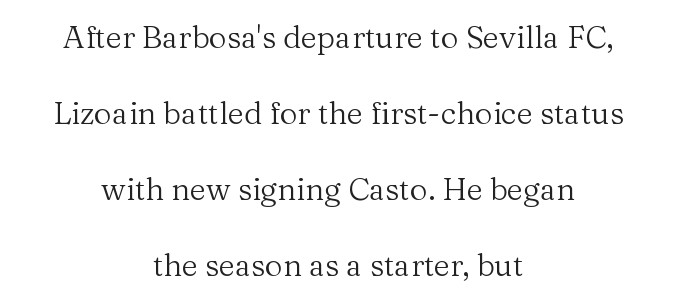
Q: Is the text bold? A: No.
Q: Is the text italic (slanted)? A: No, it is upright.
Q: Is the typeface a serif or a sans-serif typeface? A: Serif.
Q: Is the text underlined? A: No.
Q: How is the paragraph aligned? A: Centered.
Q: Is the spacing between letters normal or unusually wide? A: Normal.
Q: Is the spacing between lines tight, normal or loose? A: Loose.
Q: Width (condensed, normal, or wide)? A: Normal.
Q: Stroke contrast? A: Medium.
Q: x-height? A: Medium.
Q: Monospaced? A: No.
